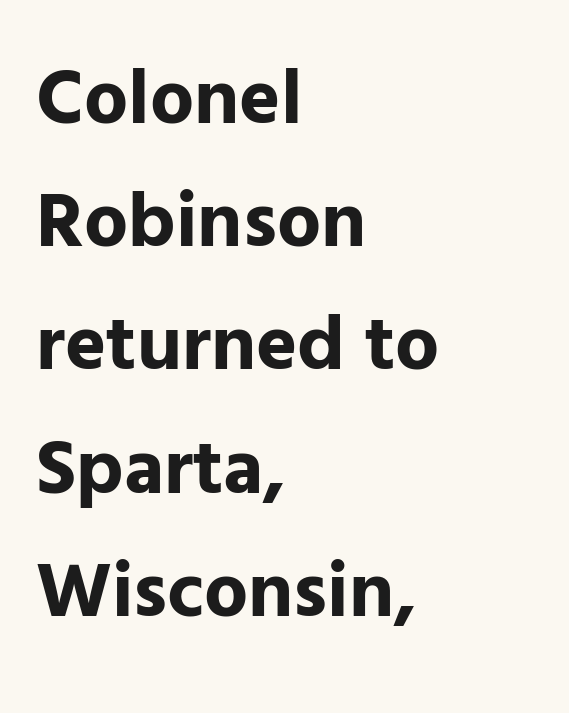
Q: Is the text bold? A: Yes.
Q: Is the text italic (slanted)? A: No, it is upright.
Q: Is the typeface a serif or a sans-serif typeface? A: Sans-serif.
Q: Is the text underlined? A: No.
Q: How is the paragraph aligned? A: Left-aligned.
Q: Is the spacing between letters normal or unusually wide? A: Normal.
Q: Is the spacing between lines tight, normal or loose? A: Normal.
Q: Width (condensed, normal, or wide)? A: Normal.
Q: Stroke contrast? A: Low.
Q: x-height? A: Medium.
Q: Monospaced? A: No.
